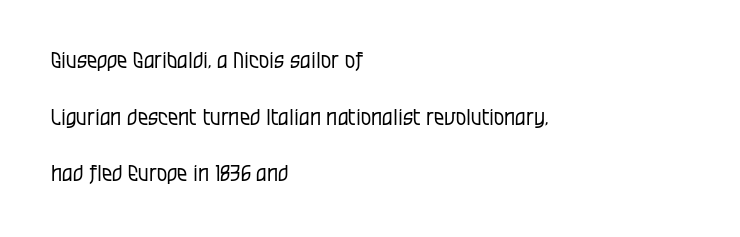
The image shows 23 px text type, upright; set left-aligned, loose line spacing (2.46x), normal letter spacing, not underlined.
